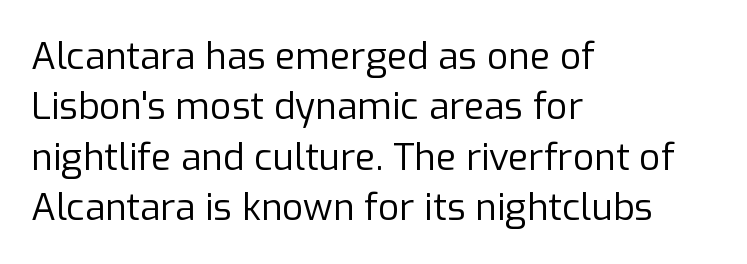
Q: Is the text bold? A: No.
Q: Is the text italic (slanted)? A: No, it is upright.
Q: Is the typeface a serif or a sans-serif typeface? A: Sans-serif.
Q: Is the text underlined? A: No.
Q: How is the paragraph aligned? A: Left-aligned.
Q: Is the spacing between letters normal or unusually wide? A: Normal.
Q: Is the spacing between lines tight, normal or loose? A: Normal.
Q: Width (condensed, normal, or wide)? A: Normal.
Q: Stroke contrast? A: Low.
Q: x-height? A: Medium.
Q: Monospaced? A: No.
